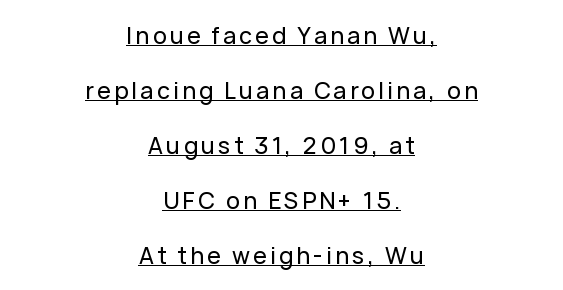
{"italic": "no", "underline": "yes", "align": "center", "line_spacing": "loose", "line_spacing_ratio": 2.39, "glyph_px": 23}
